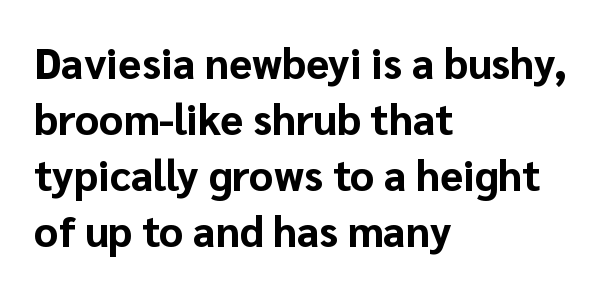
The gaps between neighbouring characters are ordinary and unremarkable. Short and long lines alike share a common starting point at left. Letterform terminals end flat and unadorned throughout the passage. Decoration check: the copy has no underline. Upright lettering throughout.
